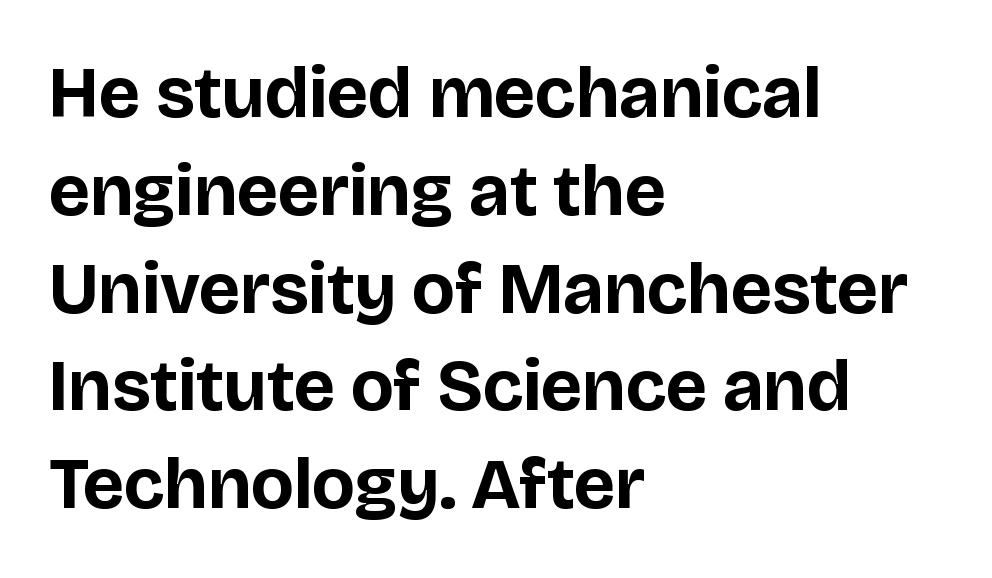
The image shows 73 px bold sans-serif type, upright; set left-aligned, normal line spacing (1.34x), normal letter spacing, not underlined; low stroke contrast and a large x-height.
